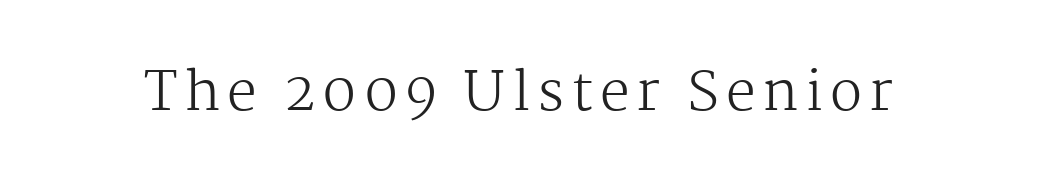
Q: Is the text bold? A: No.
Q: Is the text italic (slanted)? A: No, it is upright.
Q: Is the typeface a serif or a sans-serif typeface? A: Serif.
Q: Is the text underlined? A: No.
Q: Width (condensed, normal, or wide)? A: Normal.
Q: Stroke contrast? A: Medium.
Q: x-height? A: Medium.
Q: Monospaced? A: No.
